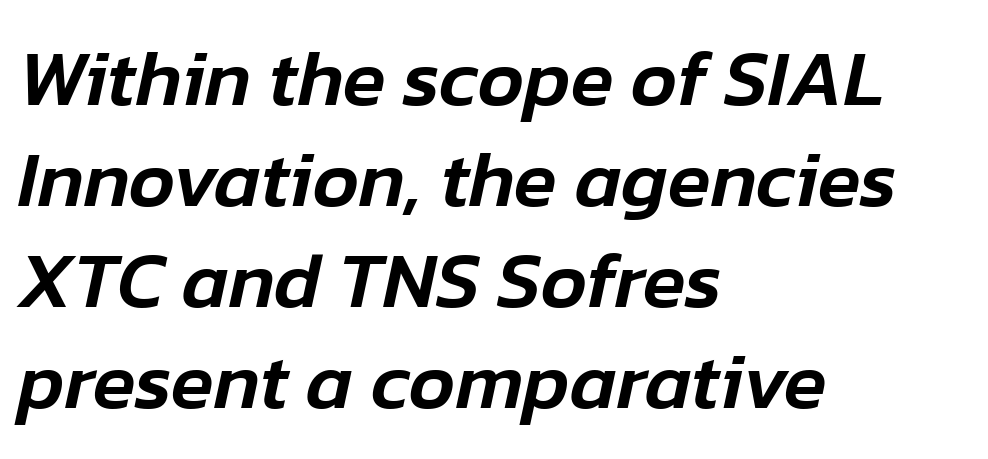
The image shows 79 px text type, italic (leaning right); set left-aligned, normal line spacing (1.28x), normal letter spacing, not underlined; low stroke contrast and a medium x-height.
